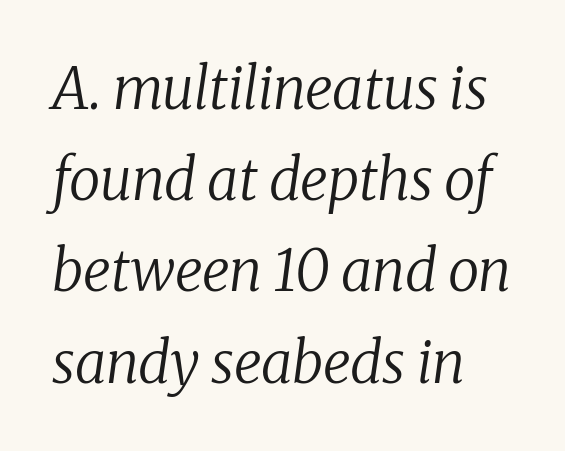
Italic? Definitely — the glyphs are oblique. Is the block centered? No — it sits flush against the left margin. Anything drawn beneath the words? Only blank space. Honestly, the row spacing looks completely unremarkable. The letters advance in unequal steps, a hallmark of proportional type. Regarding serifs, this sample has them.
